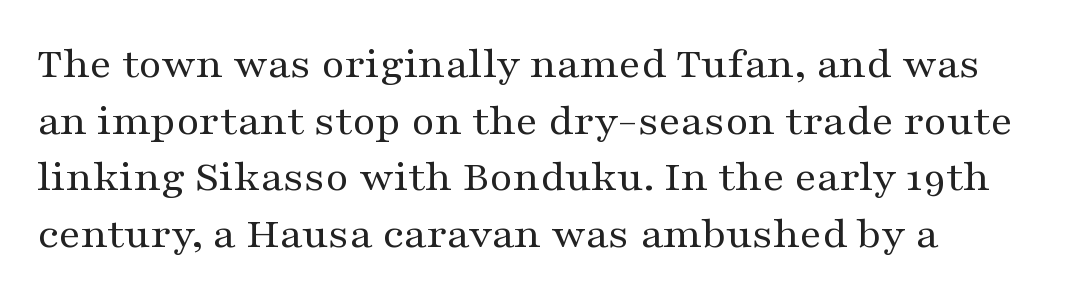
{"serif": "yes", "italic": "no", "bold": "no", "weight": "regular", "width": "wide", "stroke_contrast": "medium", "x_height": "medium", "monospaced": "no", "underline": "no", "line_spacing": "normal", "line_spacing_ratio": 1.26, "letter_spacing": "normal", "letter_spacing_em": 0.0, "glyph_px": 45}
